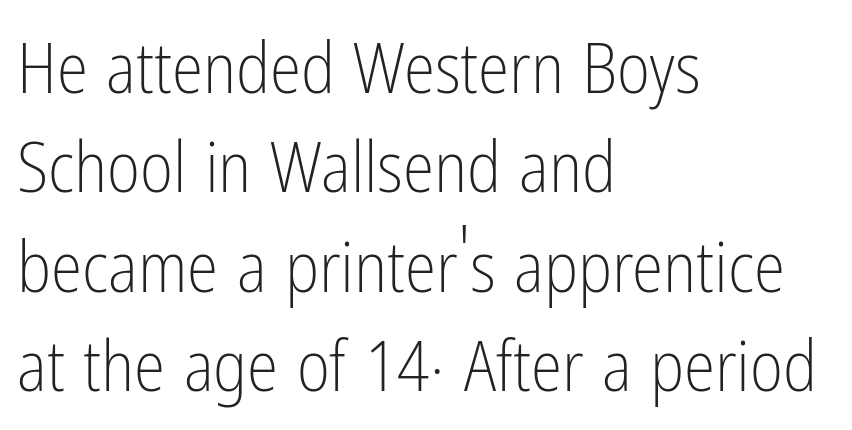
{"serif": "no", "italic": "no", "bold": "no", "weight": "light", "width": "condensed", "stroke_contrast": "low", "x_height": "medium", "monospaced": "no", "underline": "no", "align": "left", "line_spacing": "normal", "line_spacing_ratio": 1.4, "letter_spacing": "normal", "letter_spacing_em": 0.0, "glyph_px": 71}
